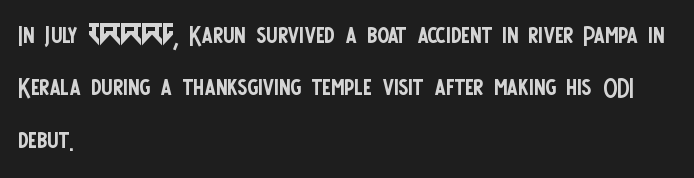
Q: Is the text bold? A: No.
Q: Is the text italic (slanted)? A: No, it is upright.
Q: Is the typeface a serif or a sans-serif typeface? A: Sans-serif.
Q: Is the text underlined? A: No.
Q: How is the paragraph aligned? A: Left-aligned.
Q: Is the spacing between letters normal or unusually wide? A: Normal.
Q: Is the spacing between lines tight, normal or loose? A: Normal.
Q: Width (condensed, normal, or wide)? A: Condensed.
Q: Stroke contrast? A: Low.
Q: x-height? A: Large.
Q: Monospaced? A: No.
